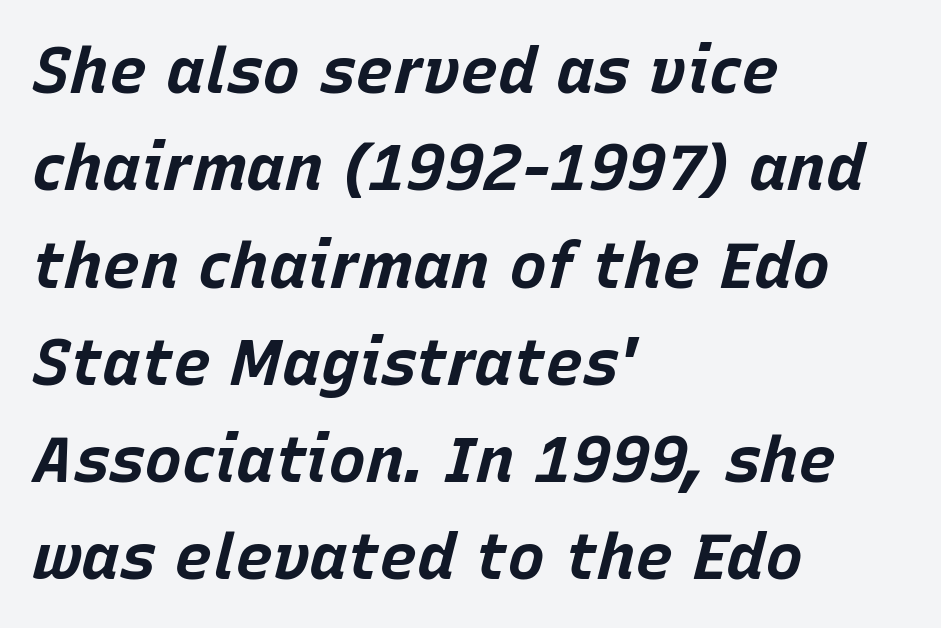
Look at the tracking — it's just the regular setting, nothing added. Compared with typical paragraphs, the rows here are spaced about the same. On the weight axis this lands at bold, roughly 700. Bare-footed words on every line.
